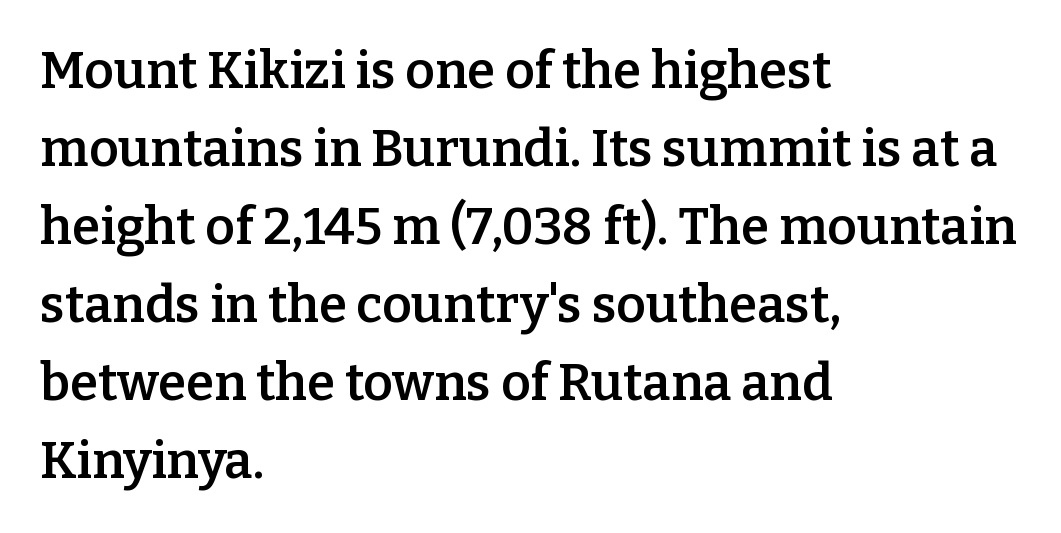
Q: Is the text bold? A: Semi-bold.
Q: Is the text italic (slanted)? A: No, it is upright.
Q: Is the typeface a serif or a sans-serif typeface? A: Serif.
Q: Is the text underlined? A: No.
Q: How is the paragraph aligned? A: Left-aligned.
Q: Is the spacing between letters normal or unusually wide? A: Normal.
Q: Is the spacing between lines tight, normal or loose? A: Normal.
Q: Width (condensed, normal, or wide)? A: Normal.
Q: Stroke contrast? A: Low.
Q: x-height? A: Medium.
Q: Monospaced? A: No.
